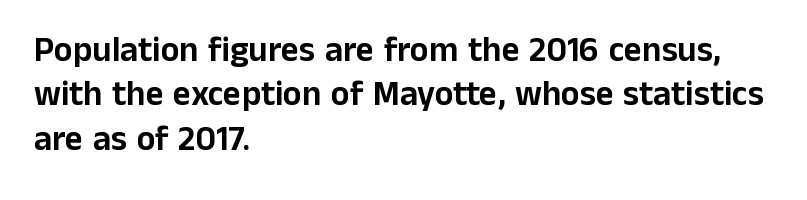
The glyphs in this specimen are sans serif. You can tell it's not italic because the verticals are truly vertical. Proportional: the letters do not fall into vertical columns. Compared with typical paragraphs, the rows here are spaced about the same.
